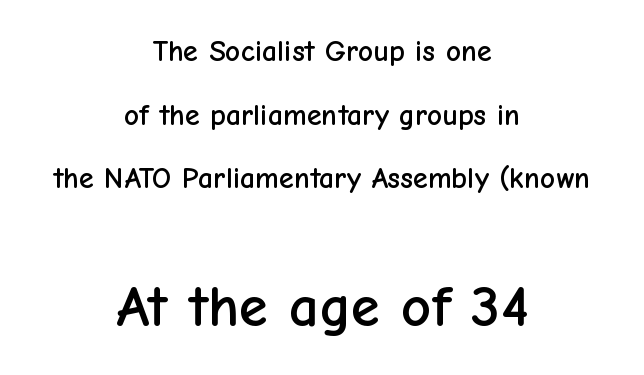
Decoration check: the copy has no underline. The passage shown is typed in a proportional face where columns would drift. No feet cap the strokes, marking this as sans-serif type. A typesetter would mark this as roman, not italic.
